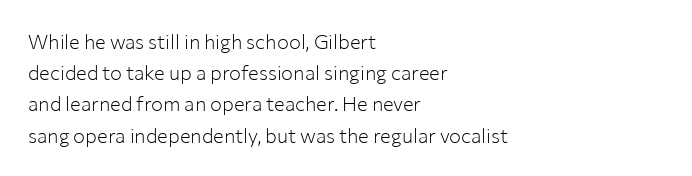
{"italic": "no", "bold": "no", "underline": "no", "align": "left", "line_spacing": "normal", "line_spacing_ratio": 1.56, "letter_spacing": "normal", "letter_spacing_em": 0.0, "glyph_px": 20}
